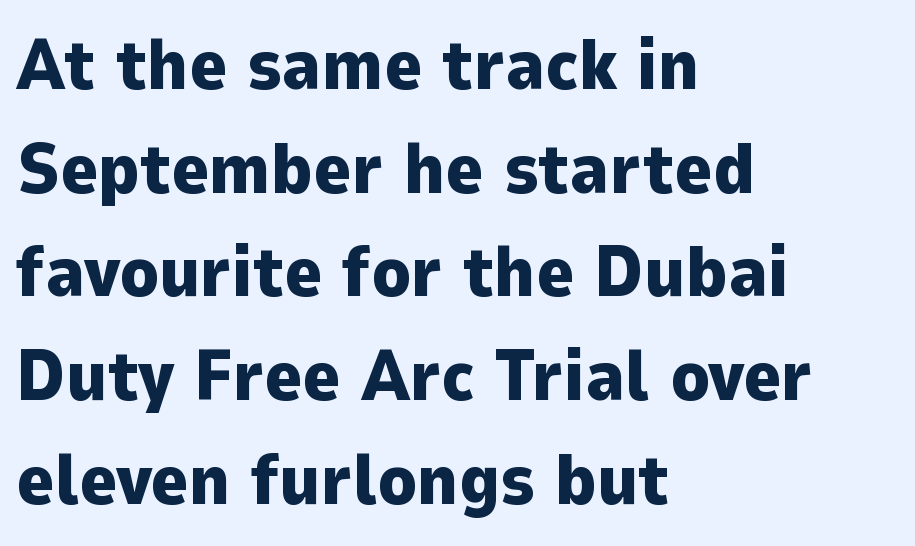
{"serif": "no", "italic": "no", "bold": "yes", "weight": "heavy", "width": "normal", "stroke_contrast": "low", "x_height": "medium", "monospaced": "no", "underline": "no", "align": "left", "line_spacing": "normal", "line_spacing_ratio": 1.44, "letter_spacing": "normal", "letter_spacing_em": 0.0, "glyph_px": 72}
